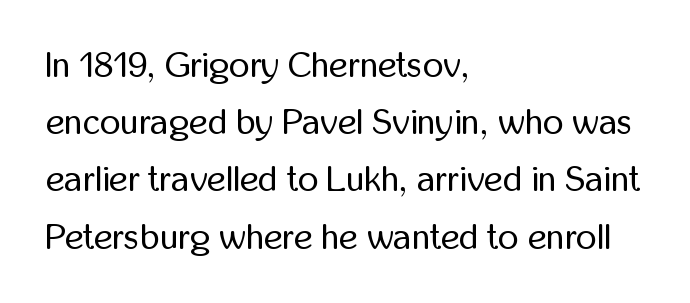
Compared with a typical body face, this is equally light or lighter still. Interline gaps are of average width in this sample. Type style note: lacks serifs. The letters advance in unequal steps, a hallmark of proportional type. The horizontal fit of the characters is conventional and even. Unlike italic type, these characters show no tilt at all.
